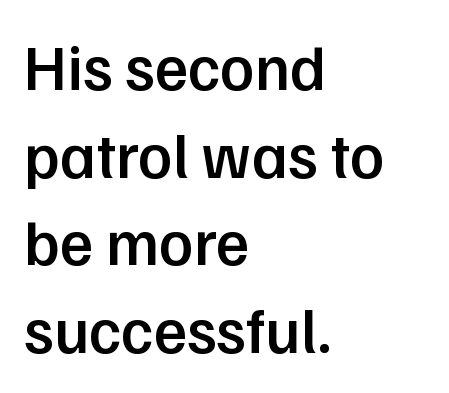
{"serif": "no", "italic": "no", "bold": "semi", "weight": "semibold", "width": "normal", "stroke_contrast": "low", "x_height": "medium", "monospaced": "no", "underline": "no", "align": "left", "line_spacing": "normal", "line_spacing_ratio": 1.37, "letter_spacing": "normal", "letter_spacing_em": 0.0, "glyph_px": 64}
